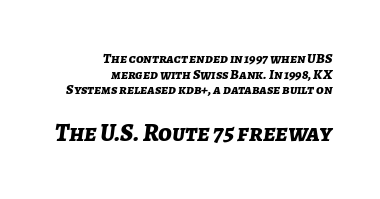
The image shows 25 px bold type, italic (leaning right); set right-aligned, tight line spacing (1.12x), normal letter spacing, not underlined; the second (bottom) block is 1.79x larger.
